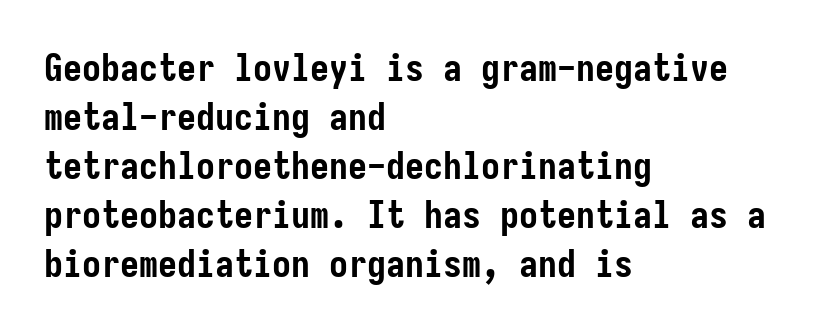
Q: Is the text bold? A: Yes.
Q: Is the text italic (slanted)? A: No, it is upright.
Q: Is the typeface a serif or a sans-serif typeface? A: Sans-serif.
Q: Is the text underlined? A: No.
Q: How is the paragraph aligned? A: Left-aligned.
Q: Is the spacing between letters normal or unusually wide? A: Normal.
Q: Is the spacing between lines tight, normal or loose? A: Normal.
Q: Width (condensed, normal, or wide)? A: Condensed.
Q: Stroke contrast? A: Low.
Q: x-height? A: Medium.
